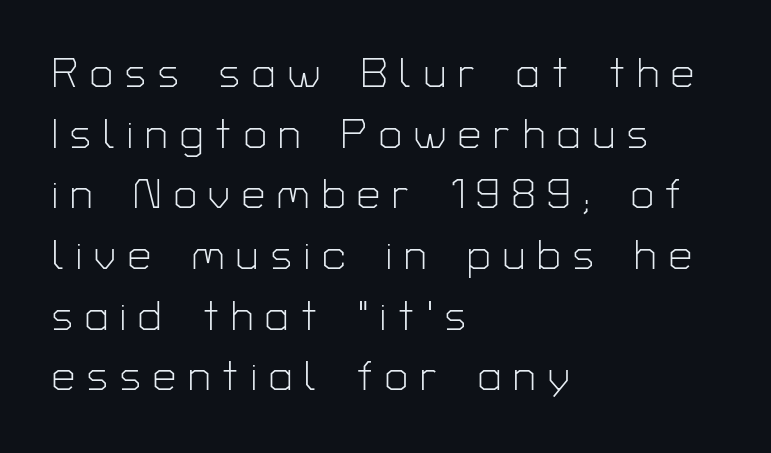
{"serif": "no", "italic": "no", "bold": "no", "weight": "light", "width": "normal", "stroke_contrast": "low", "x_height": "medium", "monospaced": "no", "underline": "no", "align": "left", "line_spacing": "normal", "line_spacing_ratio": 1.48, "letter_spacing": "wide", "letter_spacing_em": 0.3, "glyph_px": 41}
